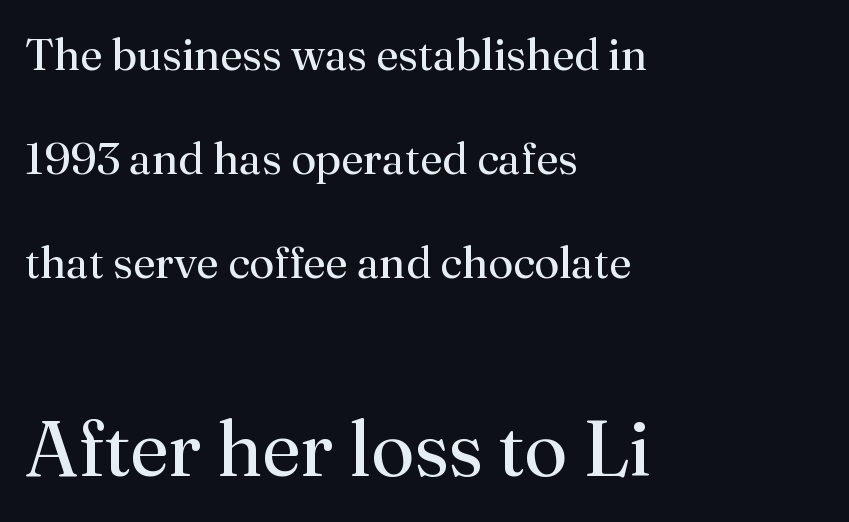
{"serif": "yes", "italic": "no", "bold": "no", "weight": "regular", "width": "normal", "stroke_contrast": "medium", "x_height": "small", "monospaced": "no", "underline": "no", "align": "left", "line_spacing": "loose", "line_spacing_ratio": 2.31, "letter_spacing": "normal", "letter_spacing_em": 0.0, "larger_block": "second", "size_ratio": 1.73, "glyph_px": 78}
